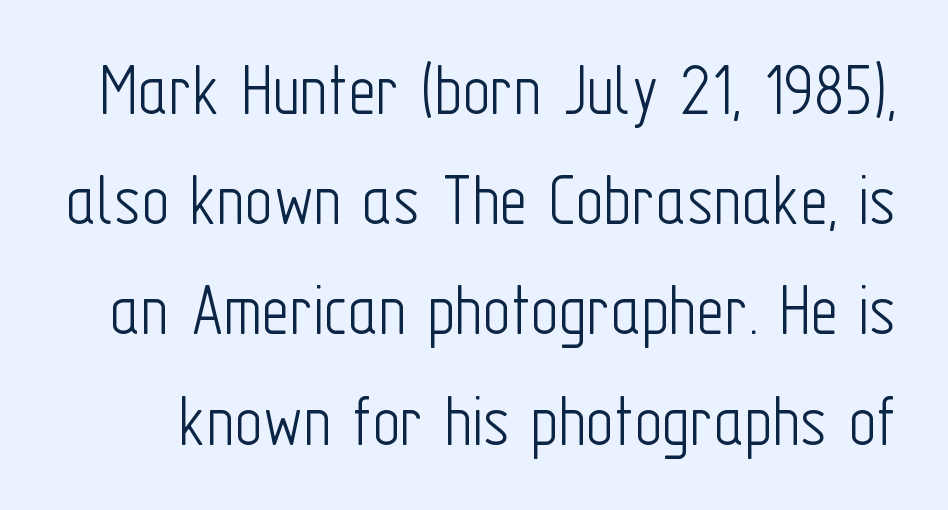
{"serif": "no", "italic": "no", "bold": "no", "weight": "light", "width": "condensed", "stroke_contrast": "low", "x_height": "medium", "monospaced": "no", "underline": "no", "line_spacing": "normal", "line_spacing_ratio": 1.45, "letter_spacing": "normal", "letter_spacing_em": 0.0, "glyph_px": 76}
